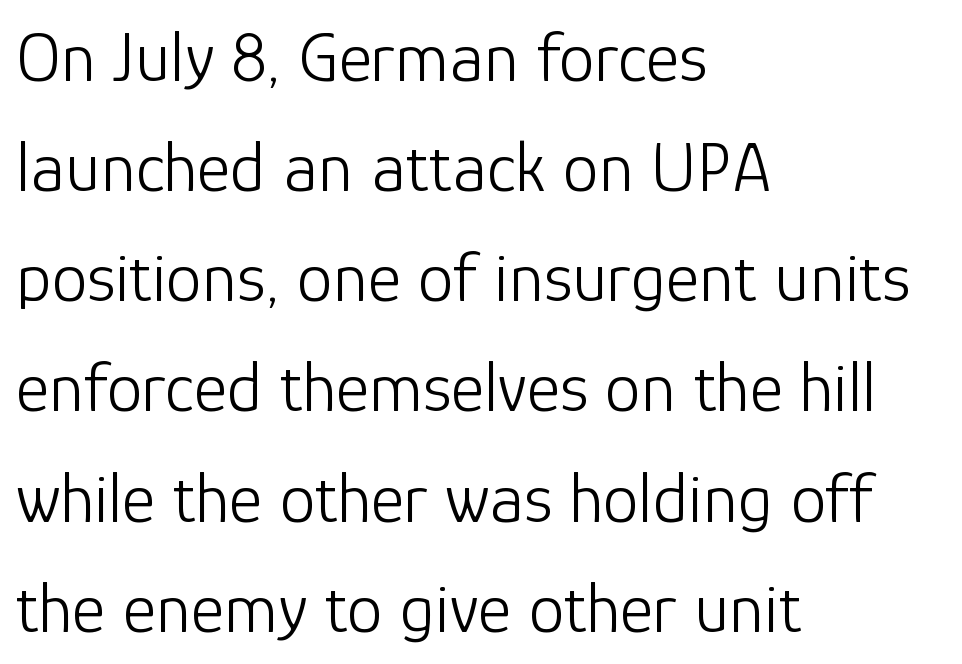
Q: Is the text bold? A: No.
Q: Is the text italic (slanted)? A: No, it is upright.
Q: Is the typeface a serif or a sans-serif typeface? A: Sans-serif.
Q: Is the text underlined? A: No.
Q: How is the paragraph aligned? A: Left-aligned.
Q: Is the spacing between letters normal or unusually wide? A: Normal.
Q: Is the spacing between lines tight, normal or loose? A: Normal.
Q: Width (condensed, normal, or wide)? A: Normal.
Q: Stroke contrast? A: Low.
Q: x-height? A: Medium.
Q: Monospaced? A: No.
